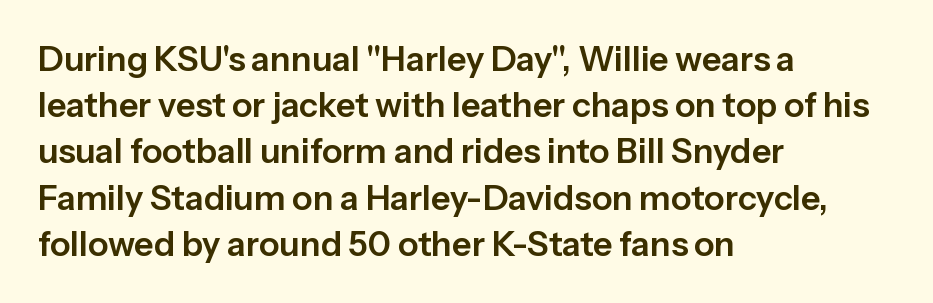
{"serif": "no", "italic": "no", "width": "normal", "stroke_contrast": "low", "x_height": "medium", "monospaced": "no", "underline": "no", "align": "left", "line_spacing": "normal", "line_spacing_ratio": 1.36, "letter_spacing": "normal", "letter_spacing_em": 0.0, "glyph_px": 34}
